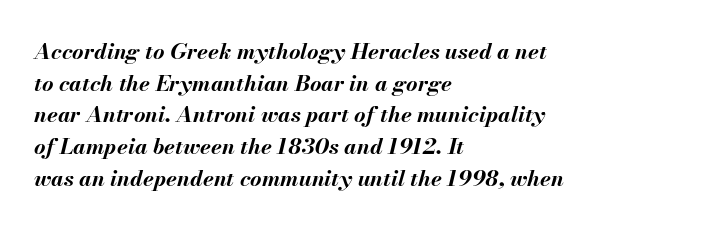
Q: Is the text bold? A: Yes.
Q: Is the text italic (slanted)? A: Yes, it leans right by about 13 degrees.
Q: Is the text underlined? A: No.
Q: How is the paragraph aligned? A: Left-aligned.
Q: Is the spacing between letters normal or unusually wide? A: Normal.
Q: Is the spacing between lines tight, normal or loose? A: Normal.
